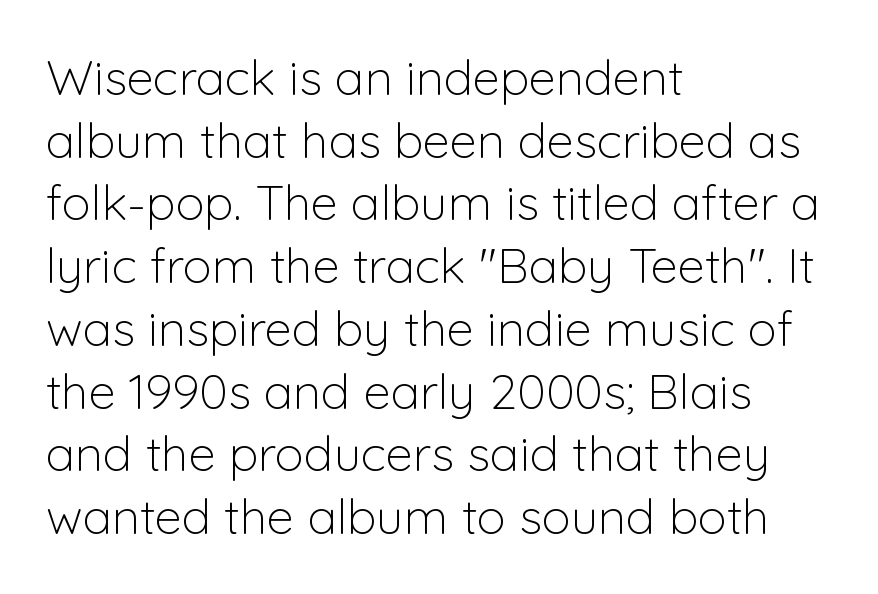
The image shows 49 px light sans-serif type, upright; set left-aligned, normal line spacing (1.28x), normal letter spacing, not underlined; low stroke contrast and a medium x-height.
